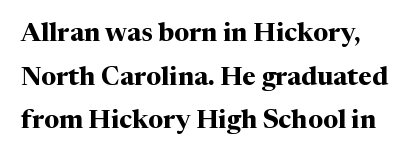
{"italic": "no", "bold": "yes", "underline": "no", "line_spacing": "normal", "line_spacing_ratio": 1.68, "letter_spacing": "normal", "letter_spacing_em": 0.0, "glyph_px": 26}
